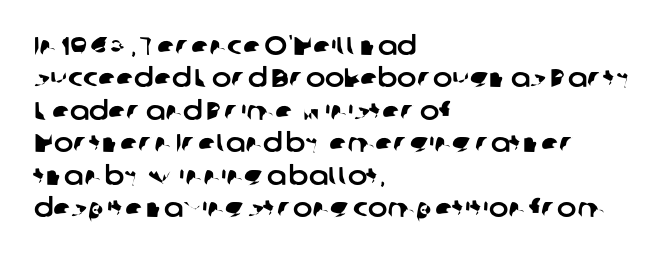
The image shows 26 px text type; set left-aligned, normal line spacing (1.25x), normal letter spacing, not underlined.
